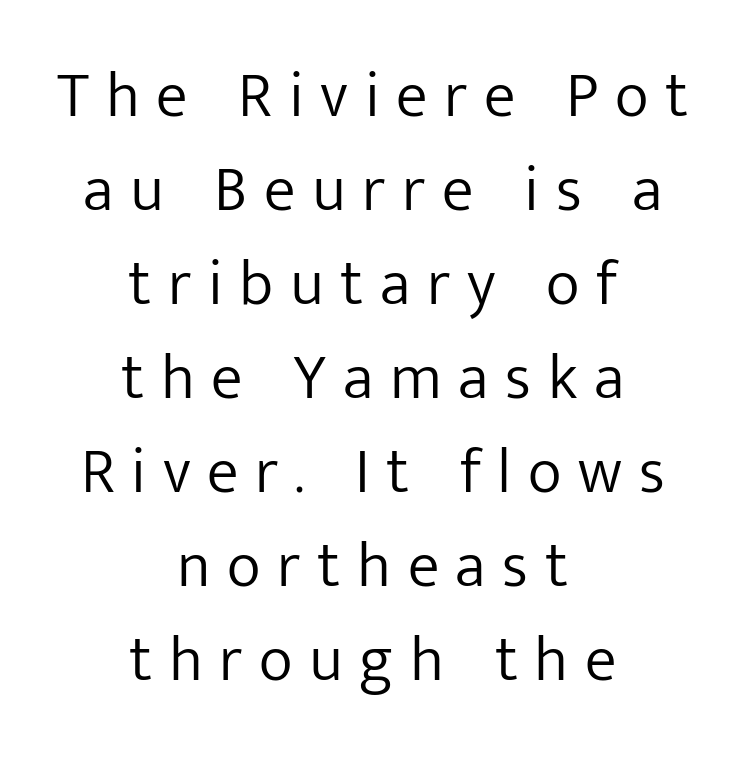
{"serif": "no", "italic": "no", "bold": "no", "weight": "light", "width": "normal", "stroke_contrast": "low", "x_height": "medium", "monospaced": "no", "underline": "no", "align": "center", "line_spacing": "normal", "line_spacing_ratio": 1.47, "letter_spacing": "wide", "letter_spacing_em": 0.26, "glyph_px": 64}
